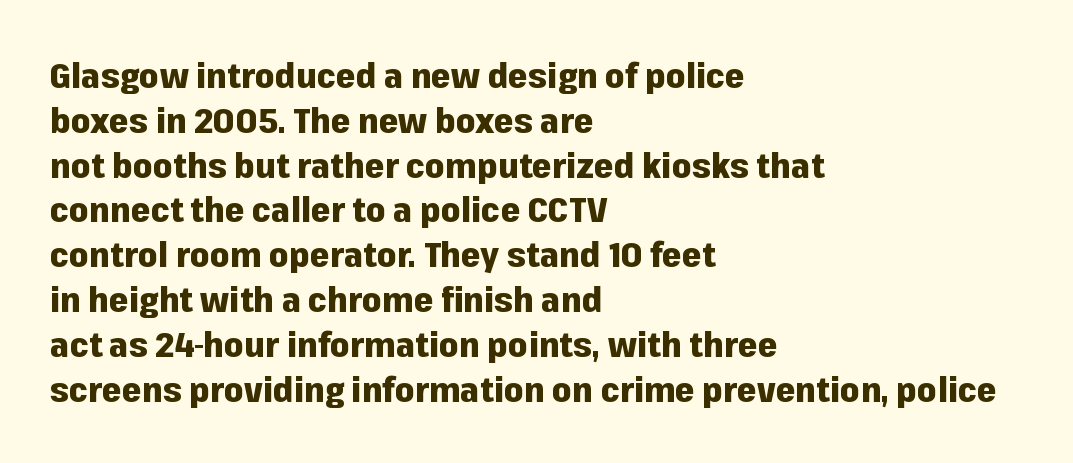
Q: Is the text bold? A: Yes.
Q: Is the text italic (slanted)? A: No, it is upright.
Q: Is the typeface a serif or a sans-serif typeface? A: Sans-serif.
Q: Is the text underlined? A: No.
Q: How is the paragraph aligned? A: Left-aligned.
Q: Is the spacing between letters normal or unusually wide? A: Normal.
Q: Is the spacing between lines tight, normal or loose? A: Normal.
Q: Width (condensed, normal, or wide)? A: Normal.
Q: Stroke contrast? A: Low.
Q: x-height? A: Medium.
Q: Monospaced? A: No.
